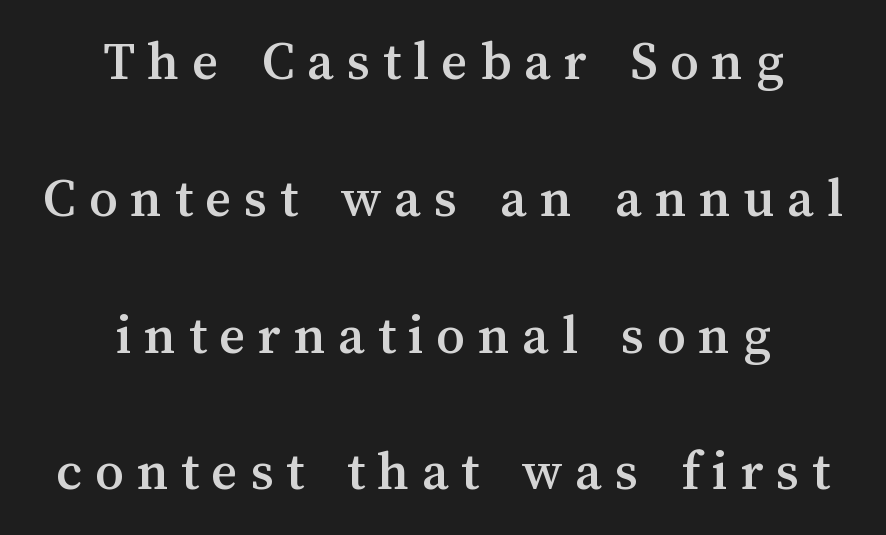
{"italic": "no", "width": "normal", "stroke_contrast": "medium", "x_height": "medium", "monospaced": "no", "underline": "no", "align": "center", "line_spacing": "loose", "line_spacing_ratio": 2.4, "letter_spacing": "wide", "letter_spacing_em": 0.22, "glyph_px": 57}
